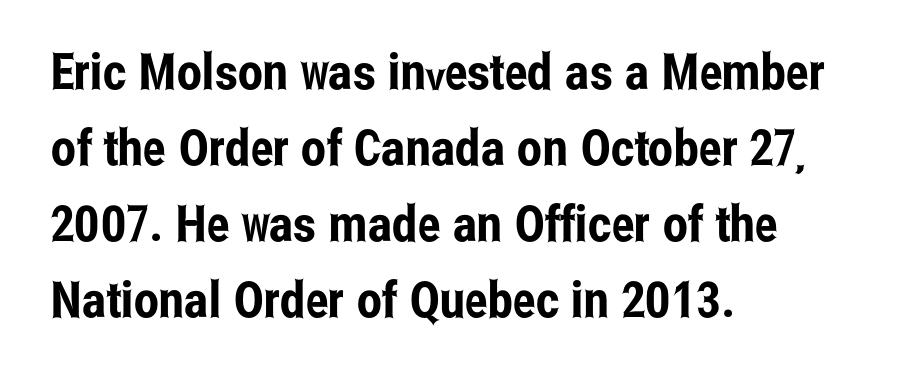
The font's upright variant was chosen for this text. Leading matches the norm, producing a regular column. Glance below the letters and you will spot only blank space. The passage shown is typeset with a sans-serif family.
